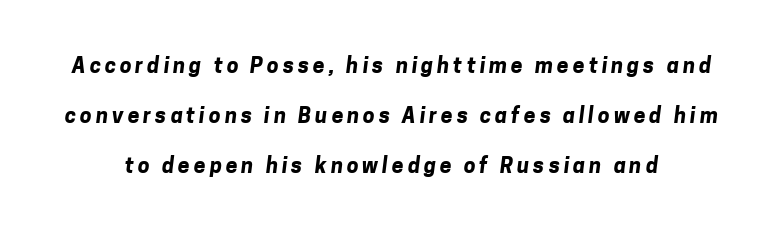
The leading is generous, giving the passage an open texture. These lines carry a lot of weight — the face is fully bold. The glyphs are unaccompanied by any horizontal stroke below them.
